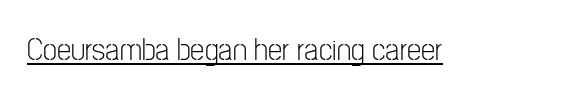
Q: Is the text bold? A: No.
Q: Is the text italic (slanted)? A: No, it is upright.
Q: Is the typeface a serif or a sans-serif typeface? A: Sans-serif.
Q: Is the text underlined? A: Yes.
Q: Is the spacing between letters normal or unusually wide? A: Normal.
Q: Width (condensed, normal, or wide)? A: Condensed.
Q: Stroke contrast? A: Low.
Q: x-height? A: Medium.
Q: Monospaced? A: No.
